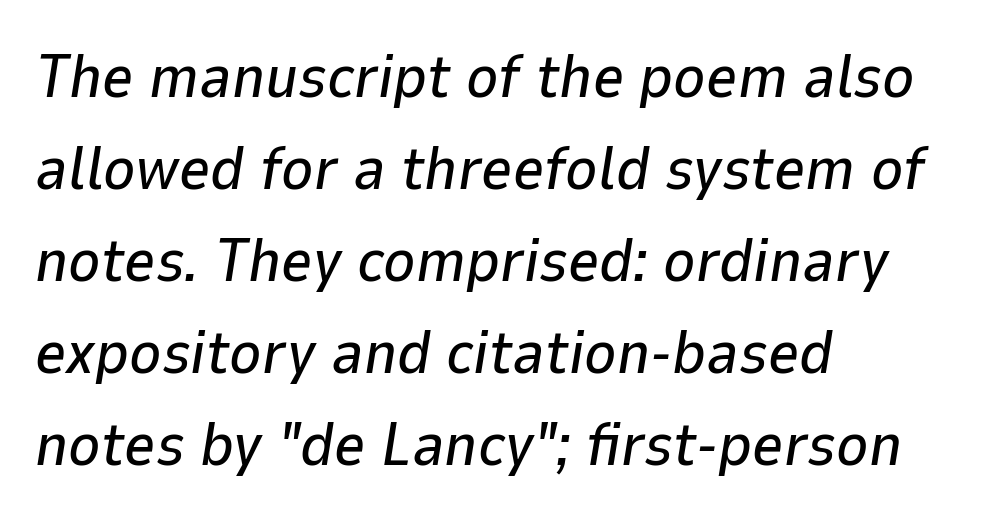
The image shows 61 px text type, italic (leaning right); set left-aligned, normal line spacing (1.51x), normal letter spacing, not underlined; low stroke contrast and a medium x-height.
